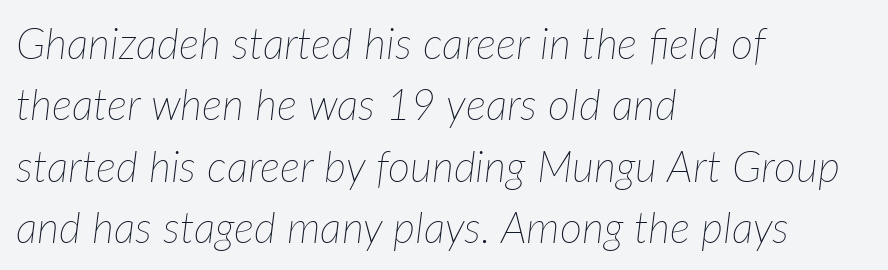
The image shows 43 px thin type, italic (leaning right); set left-aligned, normal line spacing (1.43x), normal letter spacing, not underlined; low stroke contrast and a medium x-height.
